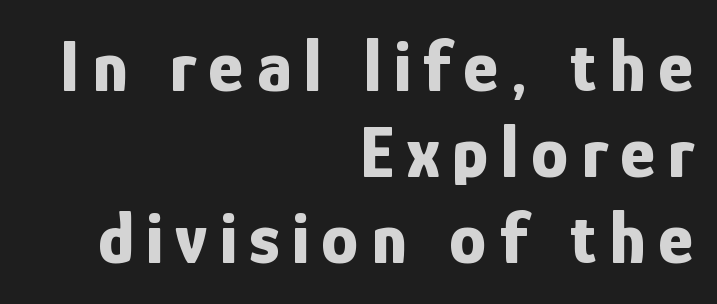
Q: Is the text bold? A: Yes.
Q: Is the text italic (slanted)? A: No, it is upright.
Q: Is the typeface a serif or a sans-serif typeface? A: Sans-serif.
Q: Is the text underlined? A: No.
Q: How is the paragraph aligned? A: Right-aligned.
Q: Is the spacing between lines tight, normal or loose? A: Tight.
Q: Width (condensed, normal, or wide)? A: Condensed.
Q: Stroke contrast? A: Low.
Q: x-height? A: Medium.
Q: Monospaced? A: No.
